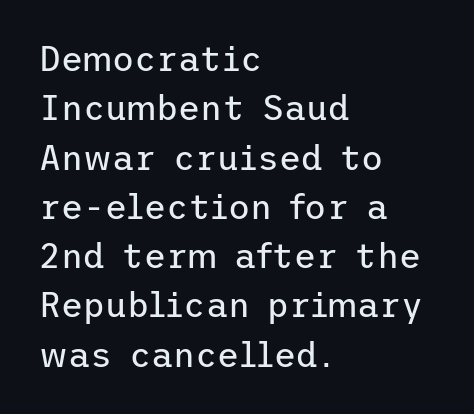
{"serif": "no", "italic": "no", "bold": "no", "weight": "regular", "width": "normal", "stroke_contrast": "low", "x_height": "medium", "underline": "no", "align": "left", "line_spacing": "normal", "line_spacing_ratio": 1.45, "letter_spacing": "normal", "letter_spacing_em": 0.0, "glyph_px": 34}
